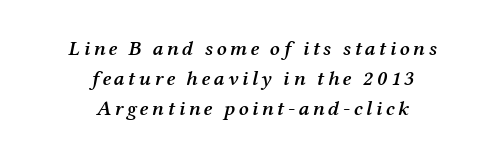
Descenders are the only things crossing below the line. Yep, that's italic — everything's leaning. The text block is weighted toward neither margin, spreading evenly from the middle. The leading is moderate, giving the passage an even texture. Semibold letterforms, between regular and bold.
